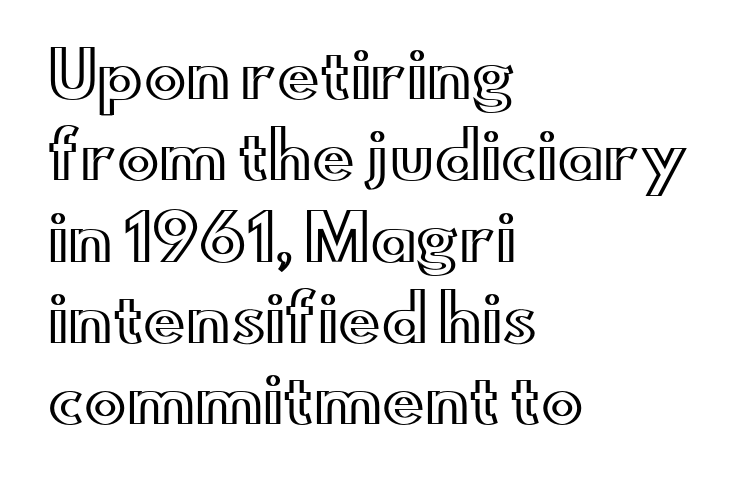
{"italic": "no", "width": "wide", "x_height": "small", "monospaced": "no", "underline": "no", "align": "left", "line_spacing": "normal", "line_spacing_ratio": 1.29, "letter_spacing": "normal", "letter_spacing_em": 0.0, "glyph_px": 63}
